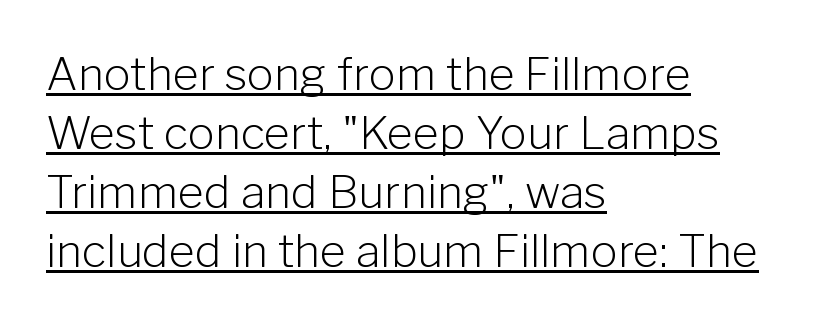
Q: Is the text bold? A: No.
Q: Is the text italic (slanted)? A: No, it is upright.
Q: Is the typeface a serif or a sans-serif typeface? A: Sans-serif.
Q: Is the text underlined? A: Yes.
Q: How is the paragraph aligned? A: Left-aligned.
Q: Is the spacing between letters normal or unusually wide? A: Normal.
Q: Is the spacing between lines tight, normal or loose? A: Normal.
Q: Width (condensed, normal, or wide)? A: Normal.
Q: Stroke contrast? A: Low.
Q: x-height? A: Medium.
Q: Monospaced? A: No.
